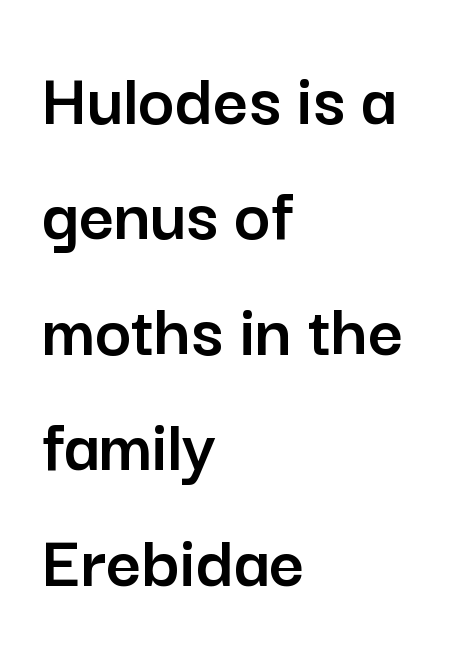
Font category for this specimen: sans-serif. The specimen omits any rule beneath the text block's lines. Every row of glyphs begins at an identical x-position on the left. Note the varied advance widths — an 'i' is clearly narrower than an 'm'. The line texture is even and compact thanks to regular tracking.
